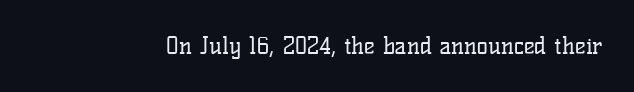
The type is set solid horizontally, with unmodified tracking. Words float on clear page, feet unadorned. A quiet, ordinary-to-light weight characterises the typeface. The type sits square on the baseline with zero lean.
